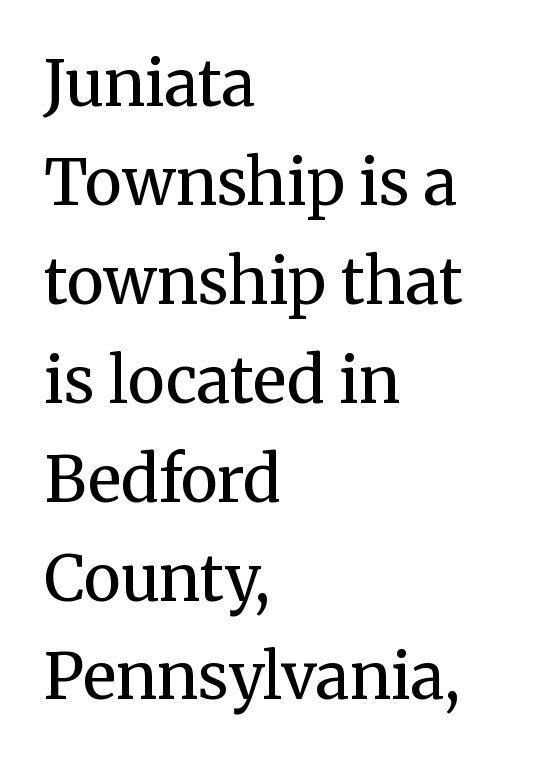
The image shows 63 px regular-weight serif type, upright; set left-aligned, normal line spacing (1.57x), normal letter spacing, not underlined; medium stroke contrast and a medium x-height.
